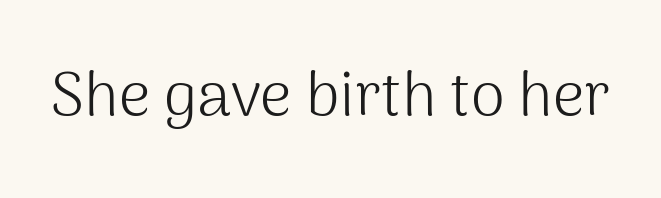
A typesetter would mark this as roman, not italic. Unlike a traditional serif, this face leaves its strokes unadorned. The passage shown has conventional tracking throughout. The passage shown is typed in a proportional face where columns would drift. Each stroke keeps to a modest, everyday thickness or less.
